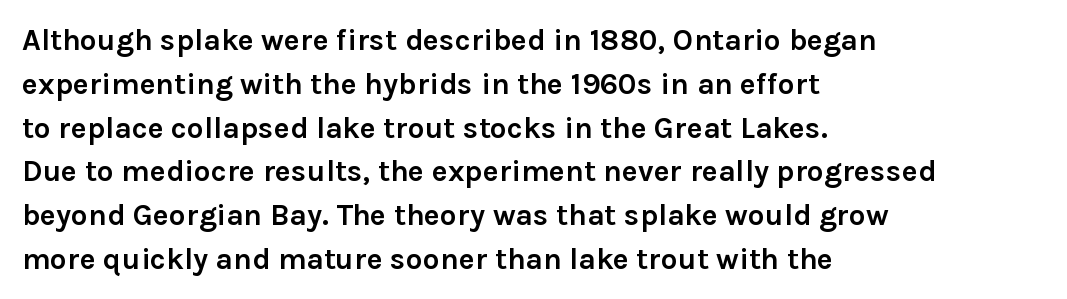
Q: Is the text bold? A: Yes.
Q: Is the text italic (slanted)? A: No, it is upright.
Q: Is the typeface a serif or a sans-serif typeface? A: Sans-serif.
Q: Is the text underlined? A: No.
Q: How is the paragraph aligned? A: Left-aligned.
Q: Is the spacing between letters normal or unusually wide? A: Normal.
Q: Is the spacing between lines tight, normal or loose? A: Normal.
Q: Width (condensed, normal, or wide)? A: Normal.
Q: Stroke contrast? A: Low.
Q: x-height? A: Medium.
Q: Monospaced? A: No.
